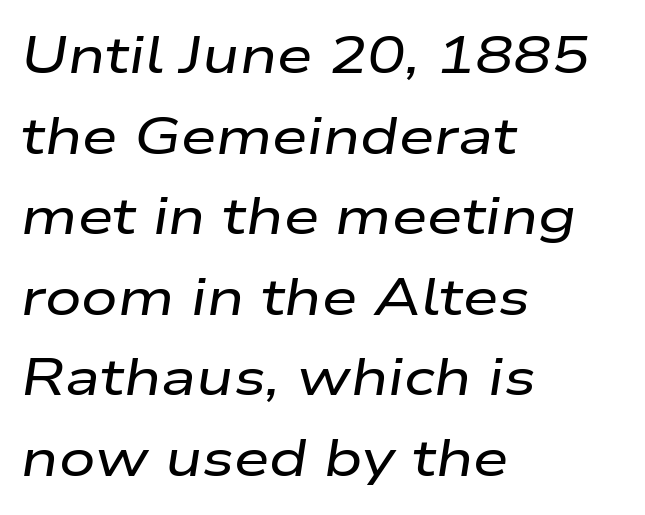
{"italic": "yes", "lean": "right", "slant_degrees": 9, "width": "wide", "stroke_contrast": "low", "x_height": "medium", "monospaced": "no", "underline": "no", "align": "left", "line_spacing": "normal", "line_spacing_ratio": 1.58, "letter_spacing": "normal", "letter_spacing_em": 0.0, "glyph_px": 51}
